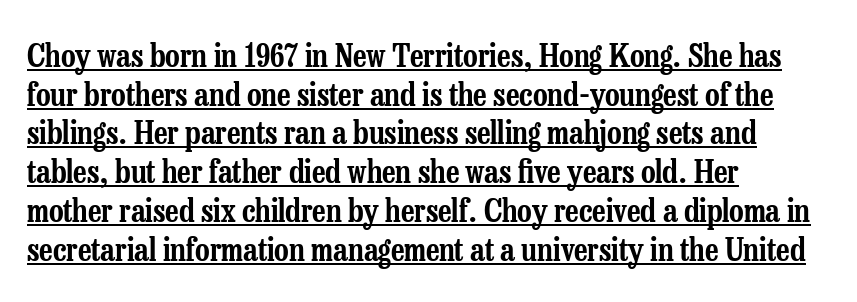
{"serif": "yes", "italic": "no", "width": "condensed", "stroke_contrast": "low", "x_height": "medium", "monospaced": "no", "underline": "yes", "align": "left", "line_spacing_ratio": 1.21, "letter_spacing": "normal", "letter_spacing_em": 0.0, "glyph_px": 32}
